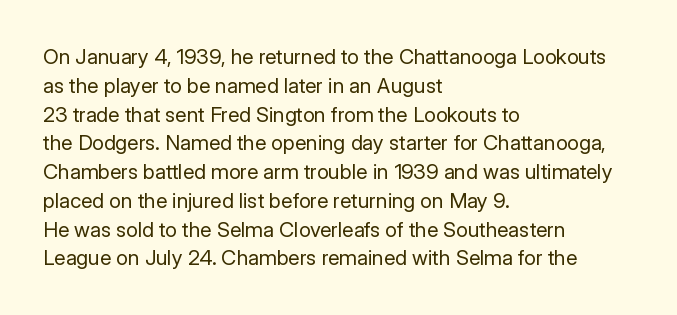
{"italic": "no", "bold": "no", "underline": "no", "align": "left", "line_spacing": "normal", "line_spacing_ratio": 1.37, "letter_spacing": "normal", "letter_spacing_em": 0.0, "glyph_px": 21}
